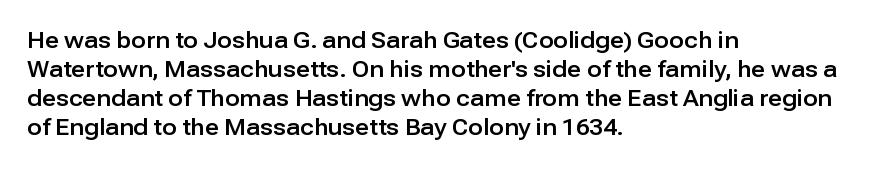
{"italic": "no", "underline": "no", "align": "left", "line_spacing": "normal", "line_spacing_ratio": 1.32, "letter_spacing": "normal", "letter_spacing_em": 0.0, "glyph_px": 22}
